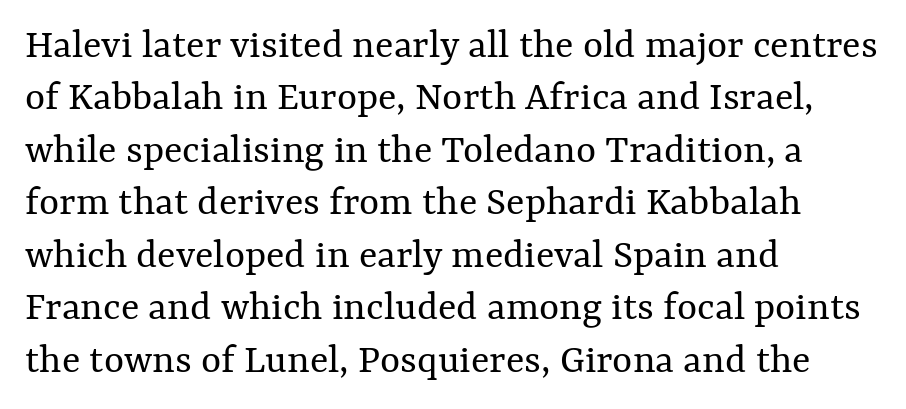
The image shows 43 px regular-weight type, upright; set left-aligned, line spacing 1.22x, normal letter spacing, not underlined; medium stroke contrast and a medium x-height.
